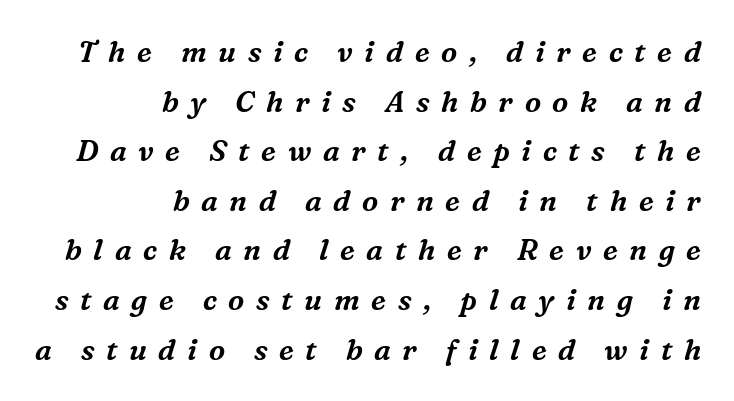
The image shows 29 px serif type, italic (leaning right); set right-aligned, line spacing 1.71x, unusually wide letter spacing (+0.4 em), not underlined; medium stroke contrast and a medium x-height.
